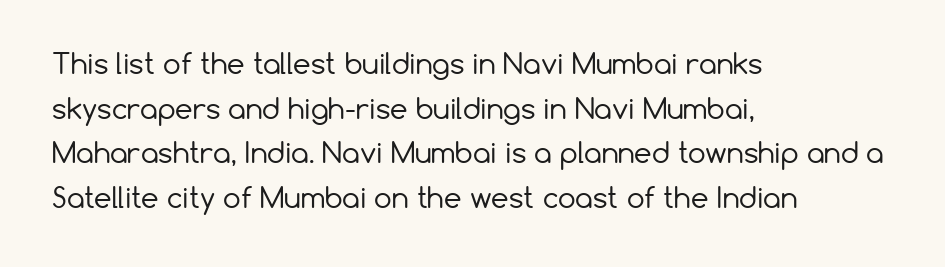
Reading down the column, the eye jumps a familiar distance to each next line. The setting favours the left margin, as ordinary paragraphs usually do. No italicization has been applied; the sample stays upright. Underlining? Definitely not there.
